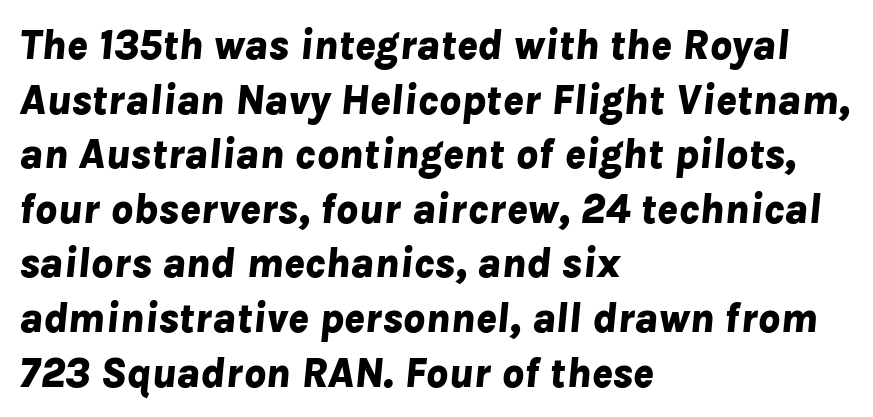
The image shows 43 px bold type, italic (leaning right); set left-aligned, normal line spacing (1.27x), normal letter spacing, not underlined; low stroke contrast and a medium x-height.
